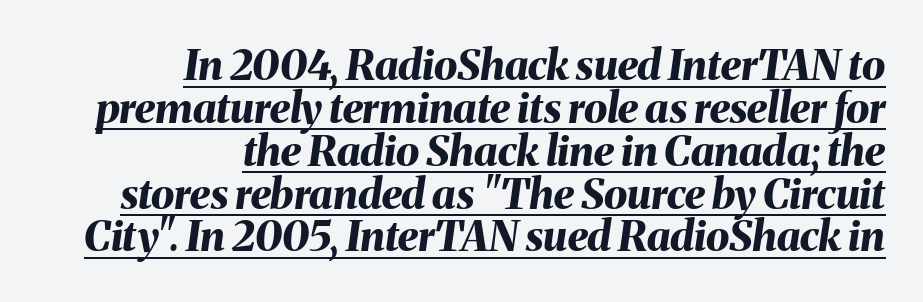
Q: Is the text bold? A: Yes.
Q: Is the text italic (slanted)? A: Yes, it leans right by about 8 degrees.
Q: Is the text underlined? A: Yes.
Q: How is the paragraph aligned? A: Right-aligned.
Q: Is the spacing between letters normal or unusually wide? A: Normal.
Q: Is the spacing between lines tight, normal or loose? A: Tight.
Q: Width (condensed, normal, or wide)? A: Normal.
Q: Stroke contrast? A: Medium.
Q: x-height? A: Medium.
Q: Monospaced? A: No.
